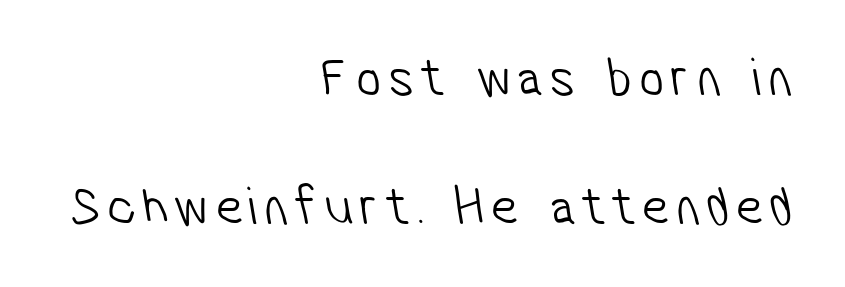
Q: Is the text bold? A: No.
Q: Is the typeface a serif or a sans-serif typeface? A: Sans-serif.
Q: Is the text underlined? A: No.
Q: How is the paragraph aligned? A: Right-aligned.
Q: Is the spacing between lines tight, normal or loose? A: Loose.
Q: Width (condensed, normal, or wide)? A: Condensed.
Q: Stroke contrast? A: Low.
Q: x-height? A: Medium.
Q: Monospaced? A: No.
